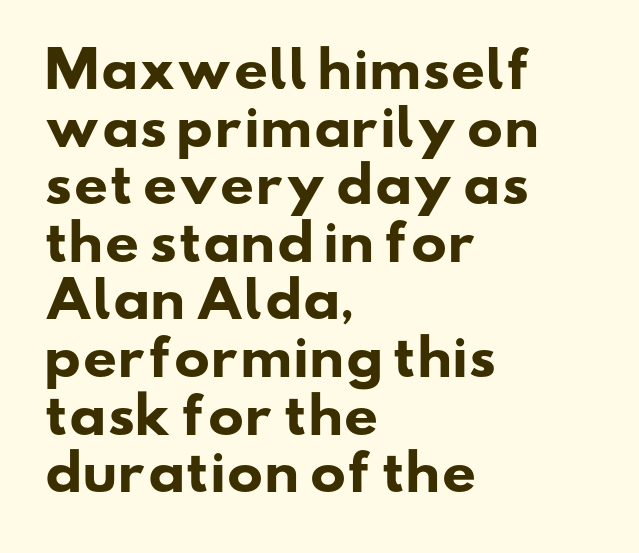
{"serif": "no", "bold": "yes", "weight": "heavy", "width": "wide", "stroke_contrast": "low", "x_height": "small", "monospaced": "no", "underline": "no", "align": "left", "line_spacing_ratio": 1.2, "letter_spacing": "normal", "letter_spacing_em": 0.0, "glyph_px": 48}
